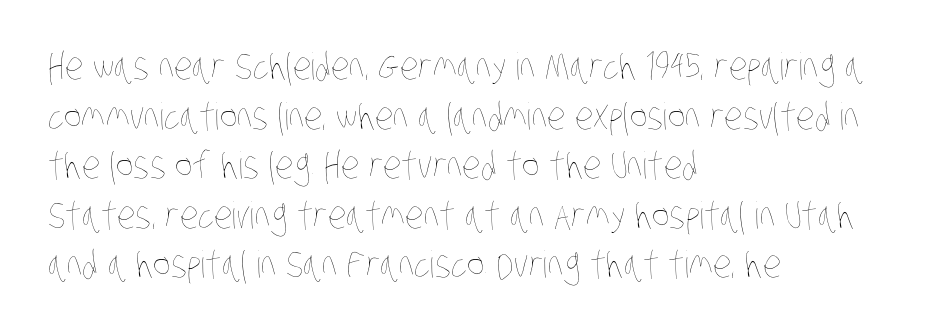
One-word summary of the alignment: left. This rendering leaves character spacing at its baseline value. Think of a printed novel: that variable character pitch is what you see here. Check under the words: just untouched page.
